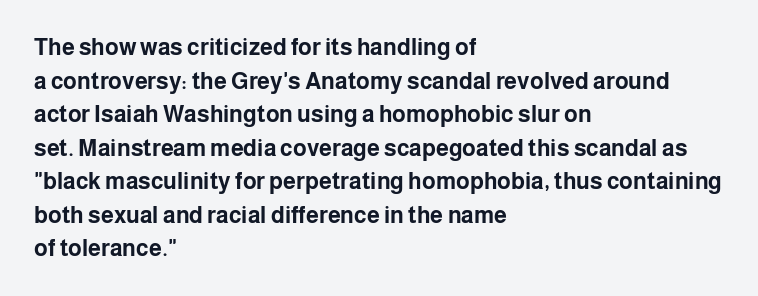
{"italic": "no", "bold": "yes", "underline": "no", "align": "left", "line_spacing": "normal", "line_spacing_ratio": 1.46, "letter_spacing": "normal", "letter_spacing_em": 0.0, "glyph_px": 23}
